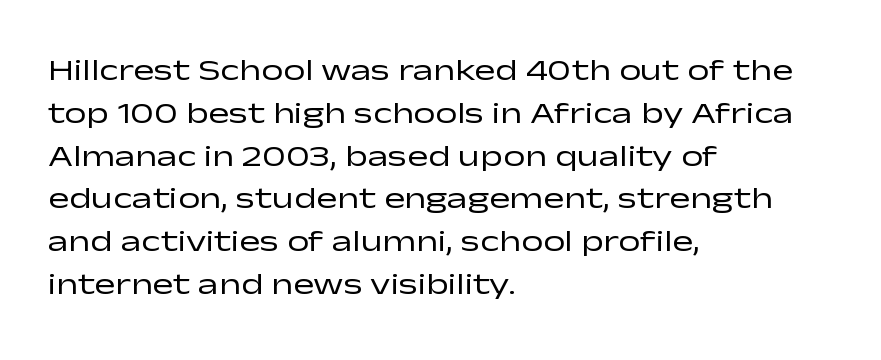
{"serif": "no", "italic": "no", "bold": "no", "weight": "regular", "width": "wide", "stroke_contrast": "low", "x_height": "medium", "monospaced": "no", "underline": "no", "align": "left", "line_spacing": "normal", "line_spacing_ratio": 1.38, "letter_spacing": "normal", "letter_spacing_em": 0.0, "glyph_px": 31}
